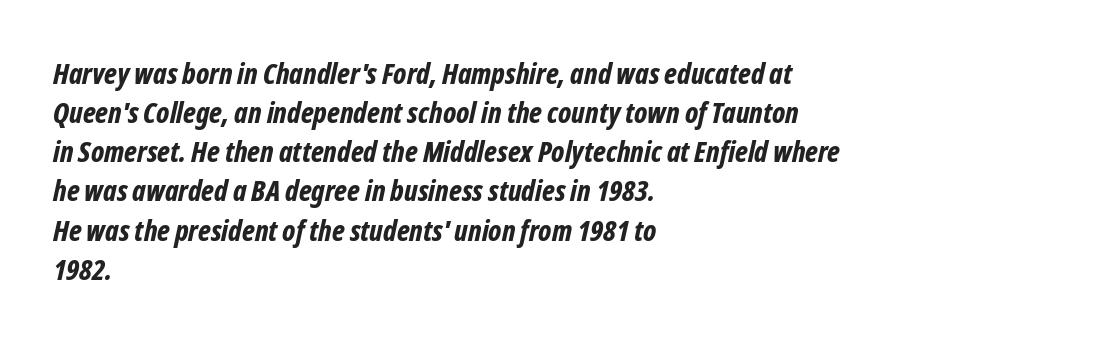
{"italic": "yes", "lean": "right", "slant_degrees": 12, "bold": "yes", "weight": "bold", "width": "condensed", "stroke_contrast": "low", "x_height": "medium", "monospaced": "no", "underline": "no", "align": "left", "line_spacing": "normal", "line_spacing_ratio": 1.35, "letter_spacing": "normal", "letter_spacing_em": 0.0, "glyph_px": 29}
